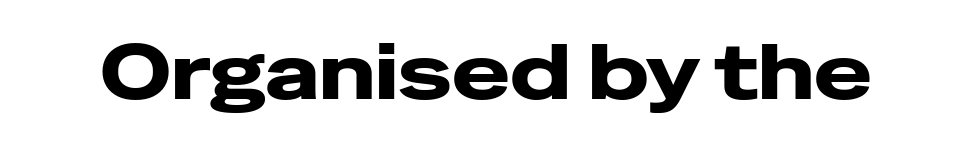
Check under the words: just untouched page. If you drew a line through each stem, it would be perfectly vertical. Its strokes are broad and dark, the hallmark of bold type. Serifs: no, the terminals of the letterforms are clean. Look at the tracking — it's just the regular setting, nothing added. Proportional: the letters do not fall into vertical columns.
